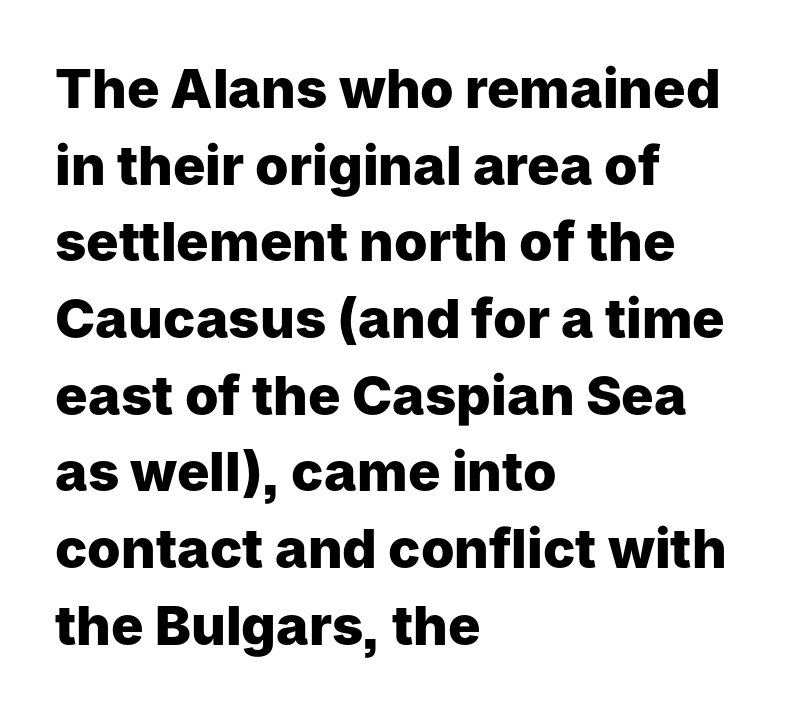
Q: Is the text bold? A: Yes.
Q: Is the text italic (slanted)? A: No, it is upright.
Q: Is the typeface a serif or a sans-serif typeface? A: Sans-serif.
Q: Is the text underlined? A: No.
Q: How is the paragraph aligned? A: Left-aligned.
Q: Is the spacing between letters normal or unusually wide? A: Normal.
Q: Is the spacing between lines tight, normal or loose? A: Normal.
Q: Width (condensed, normal, or wide)? A: Normal.
Q: Stroke contrast? A: Low.
Q: x-height? A: Medium.
Q: Monospaced? A: No.
